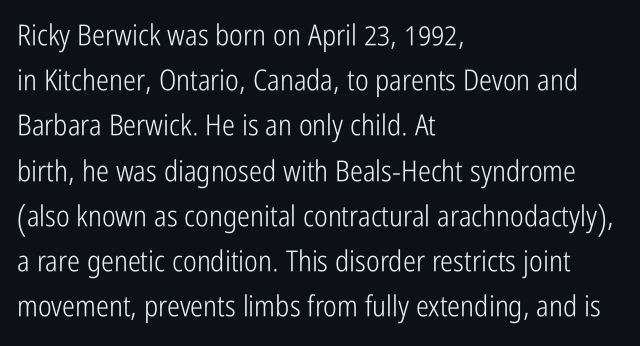
Unlike italic type, these characters show no tilt at all. Stroke mass is kept to a normal reading level or below. The letters advance in unequal steps, a hallmark of proportional type. A bare baseline throughout the passage.
